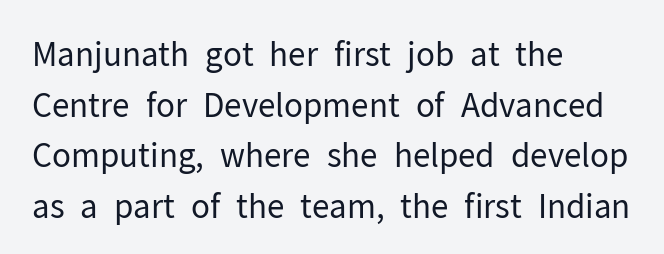
{"serif": "no", "italic": "no", "bold": "no", "weight": "regular", "width": "normal", "stroke_contrast": "low", "x_height": "medium", "monospaced": "no", "underline": "no", "align": "left", "line_spacing": "normal", "line_spacing_ratio": 1.58, "letter_spacing": "normal", "letter_spacing_em": 0.0, "glyph_px": 32}
